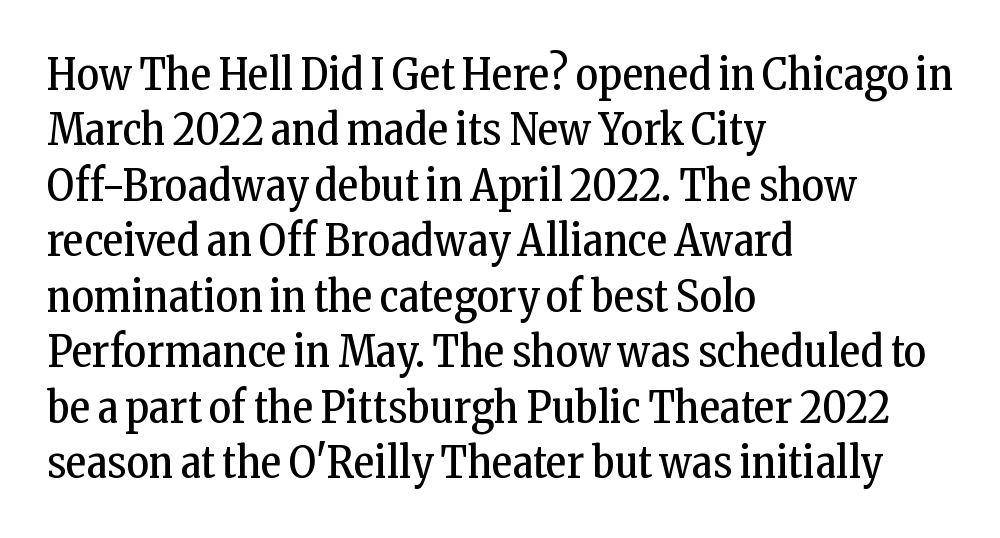
The image shows 43 px regular-weight, condensed serif type, upright; set left-aligned, normal line spacing (1.29x), normal letter spacing, not underlined; low stroke contrast and a medium x-height.
